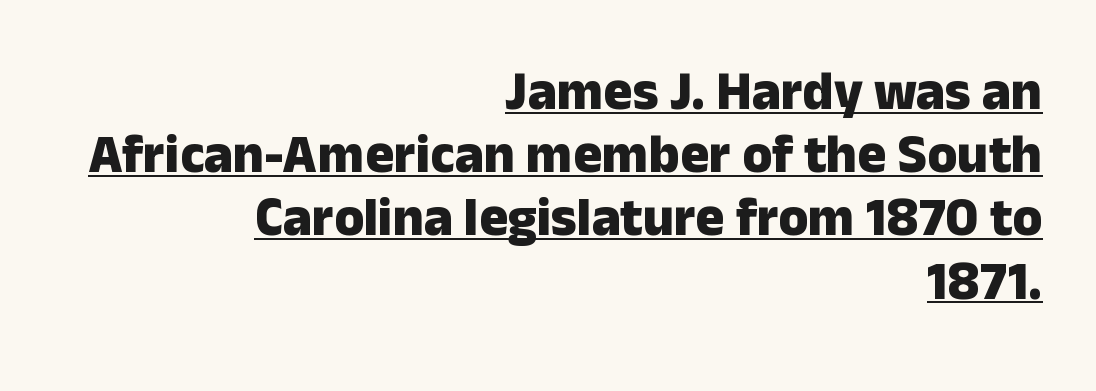
Note: no serifs on the glyphs. Nothing unusual about the tracking: characters are spaced as the font intends. Weight check: bold — yes, fully. Reading down the block, your eye finds every line finishing at a fixed right position. Think of a printed novel: that variable character pitch is what you see here.
